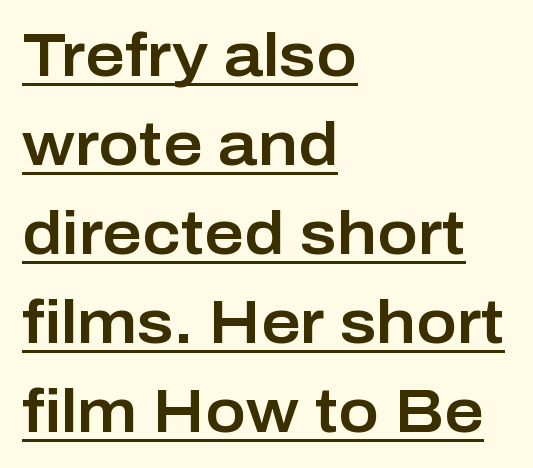
The image shows 61 px sans-serif type, upright; set left-aligned, normal line spacing (1.46x), normal letter spacing, underlined; low stroke contrast and a medium x-height.
